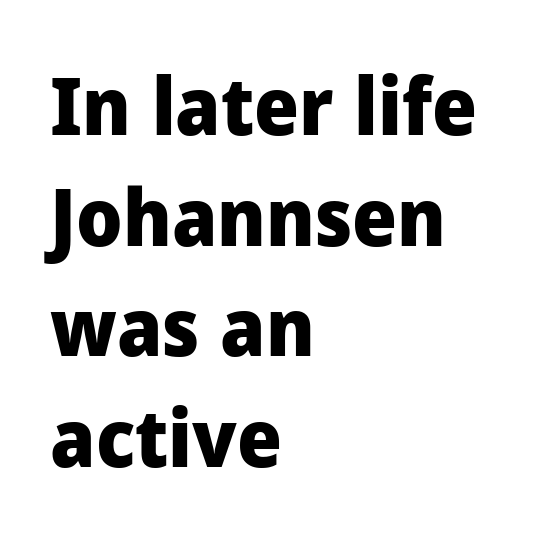
Designer's note — italics off, roman on. Reading down the block, your eye returns to a fixed left position each line. Interline gaps are of average width in this sample. Its strokes are broad and dark, the hallmark of bold type.
